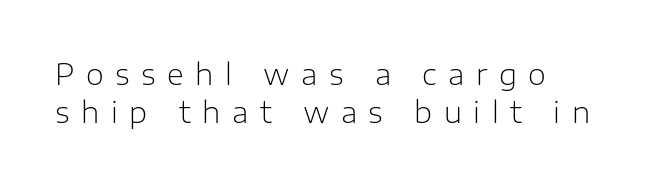
The image shows 29 px light sans-serif type, upright; set left-aligned, normal line spacing (1.32x), unusually wide letter spacing (+0.4 em), not underlined; low stroke contrast and a medium x-height.
